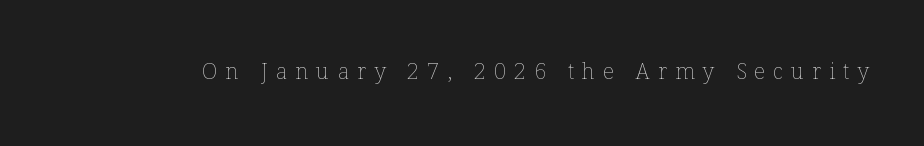
{"italic": "no", "bold": "no", "underline": "no", "letter_spacing": "wide", "letter_spacing_em": 0.36, "glyph_px": 22}
